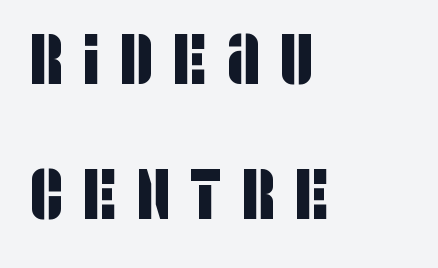
{"serif": "no", "width": "condensed", "stroke_contrast": "low", "x_height": "large", "monospaced": "no", "underline": "no", "align": "left", "line_spacing_ratio": 1.88, "letter_spacing": "wide", "letter_spacing_em": 0.28, "glyph_px": 72}
